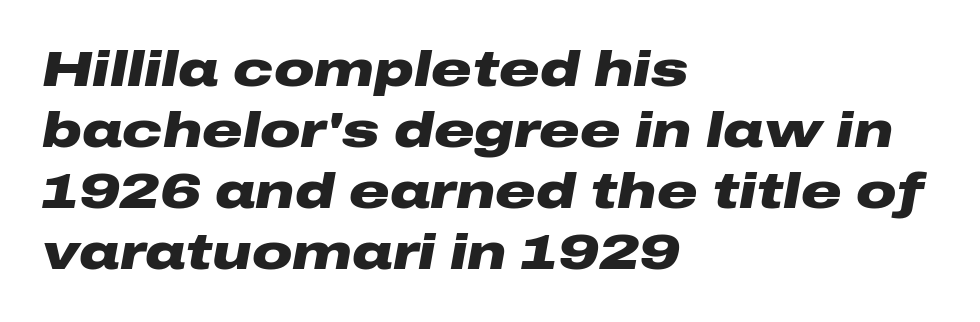
{"italic": "yes", "lean": "right", "slant_degrees": 10, "bold": "yes", "weight": "heavy", "width": "wide", "stroke_contrast": "low", "x_height": "medium", "monospaced": "no", "underline": "no", "align": "left", "line_spacing_ratio": 1.22, "letter_spacing": "normal", "letter_spacing_em": 0.0, "glyph_px": 50}
